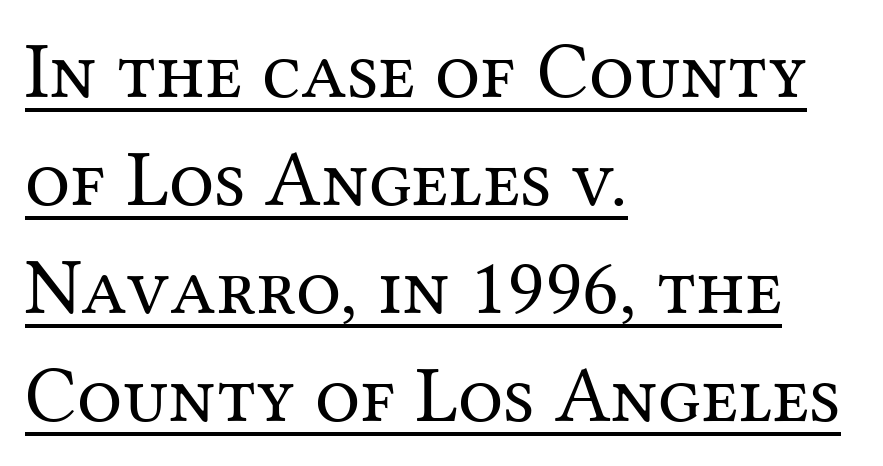
Yep, those are serifs on the letters. Horizontal alignment here is leftward, the default for most running prose. Spacing verdict: proportional, widths tailored to each character. Does a line run under the words? Yes, clearly. Heft: none added — not bold.
